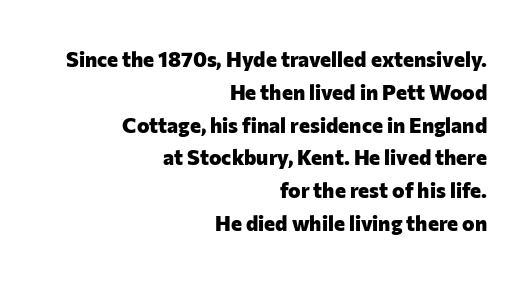
Each new line begins a customary step beneath the previous one. The rendering keeps characters at their native spacing. The letters stand upright; this is a roman face. A dark, heavy texture on the line: the type is bold. The zone under the glyphs is completely vacant. The paragraph shown leans on its right margin.
